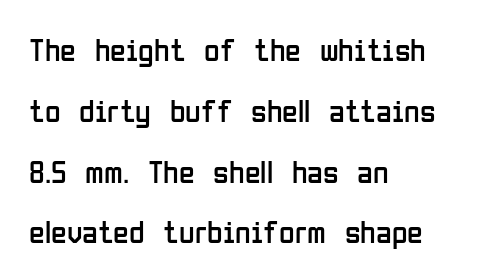
{"serif": "no", "italic": "no", "bold": "no", "weight": "regular", "width": "condensed", "stroke_contrast": "low", "x_height": "medium", "monospaced": "no", "underline": "no", "align": "left", "line_spacing": "loose", "line_spacing_ratio": 1.9, "letter_spacing": "normal", "letter_spacing_em": 0.0, "glyph_px": 32}
